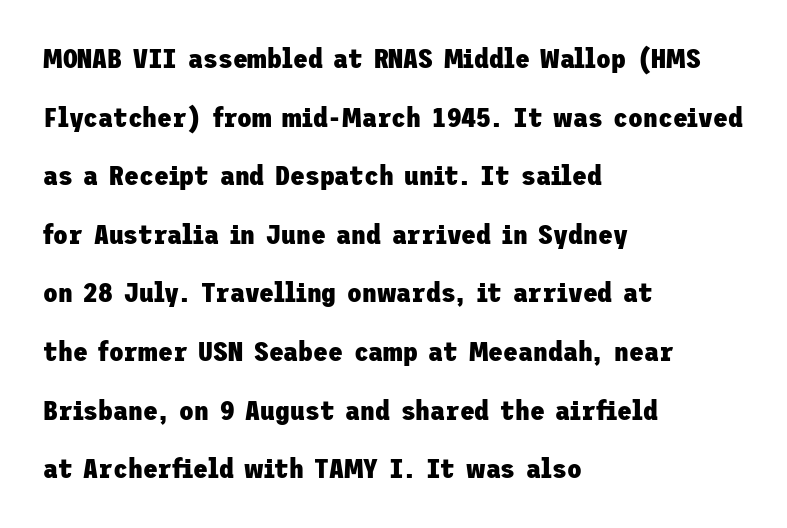
The rendering keeps characters at their native spacing. Designer's note — italics off, roman on. Airy leading. Its strokes are broad and dark, the hallmark of bold type.
